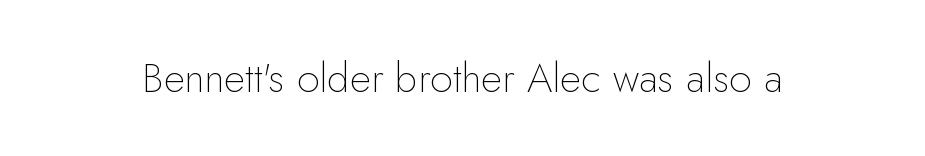
{"serif": "no", "italic": "no", "bold": "no", "weight": "thin", "width": "normal", "stroke_contrast": "low", "x_height": "small", "monospaced": "no", "underline": "no", "letter_spacing": "normal", "letter_spacing_em": 0.0, "glyph_px": 41}
